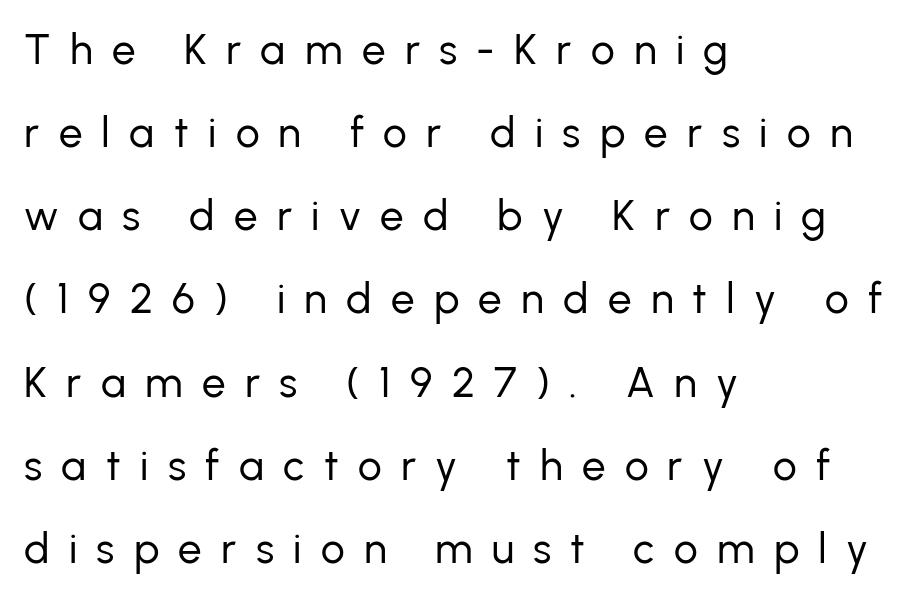
I'd call this a sans setting — the letters go barefoot. The text block is weighted toward the left margin, trailing off unevenly rightward. No heavy texture on the line: the type isn't bold. Bare-footed words on every line.
